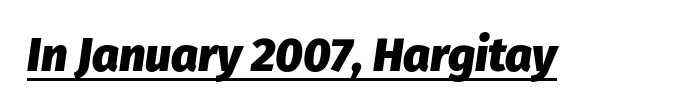
The horizontal fit of the characters is conventional and even. Does the weight exceed regular? Yes, all the way to bold. Varying glyph widths throughout — classic text-font behaviour. Slant detected: the letters are inclined.
